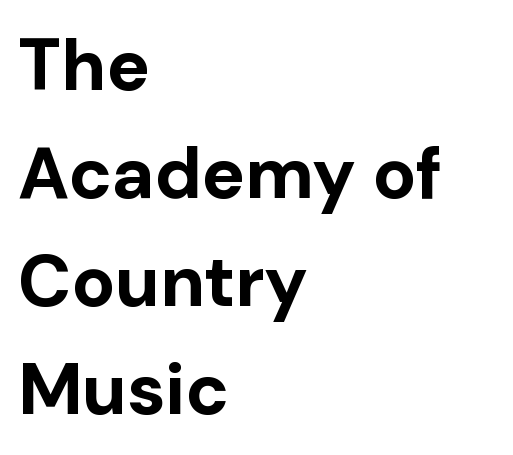
The image shows 72 px bold sans-serif type, upright; set left-aligned, normal line spacing (1.5x), normal letter spacing, not underlined; low stroke contrast and a medium x-height.
